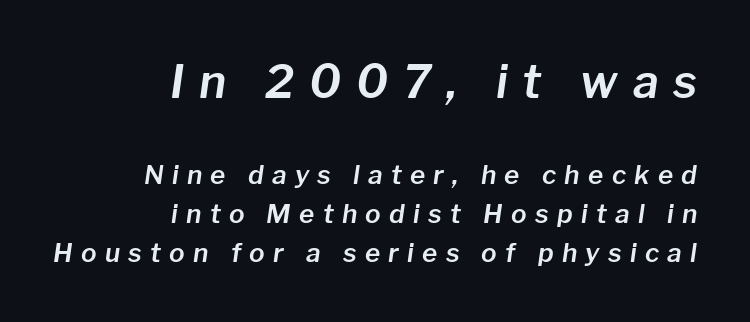
The image shows 46 px text type, italic (leaning right); set right-aligned, normal line spacing (1.49x), unusually wide letter spacing (+0.32 em), not underlined; the first (top) block is 1.77x larger; low stroke contrast and a medium x-height.
